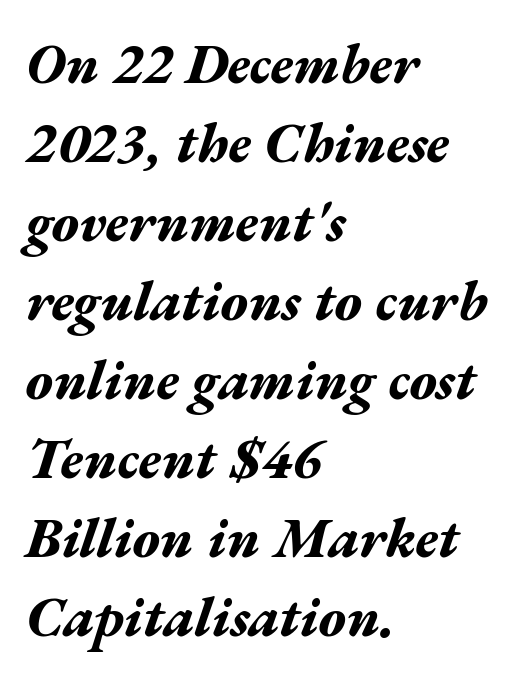
Q: Is the text bold? A: Yes.
Q: Is the text italic (slanted)? A: Yes, it leans right by about 17 degrees.
Q: Is the text underlined? A: No.
Q: How is the paragraph aligned? A: Left-aligned.
Q: Is the spacing between letters normal or unusually wide? A: Normal.
Q: Is the spacing between lines tight, normal or loose? A: Normal.
Q: Width (condensed, normal, or wide)? A: Wide.
Q: Stroke contrast? A: Medium.
Q: x-height? A: Medium.
Q: Monospaced? A: No.
